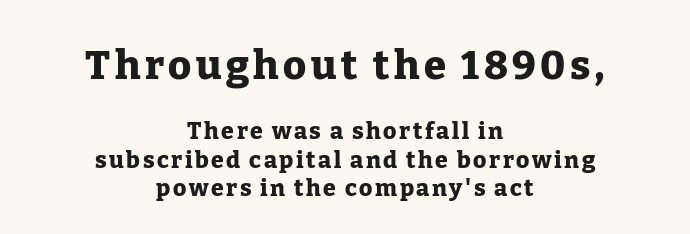
{"serif": "yes", "italic": "no", "bold": "yes", "weight": "heavy", "width": "normal", "stroke_contrast": "low", "x_height": "medium", "monospaced": "no", "underline": "no", "align": "center", "line_spacing": "normal", "line_spacing_ratio": 1.25, "larger_block": "first", "size_ratio": 1.74, "glyph_px": 40}
